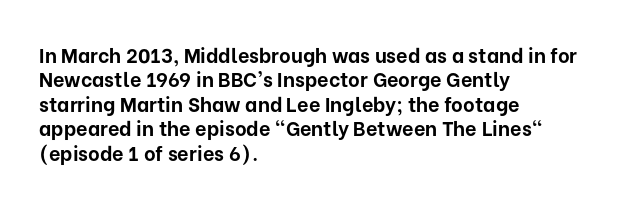
In terms of weight, the rendering is a true, heavy bold. In CSS terms this would be text-align: left. This rendering leaves character spacing at its baseline value. Honestly, there is no underline to notice here at all. The typography opts for an upright posture over an oblique one.
